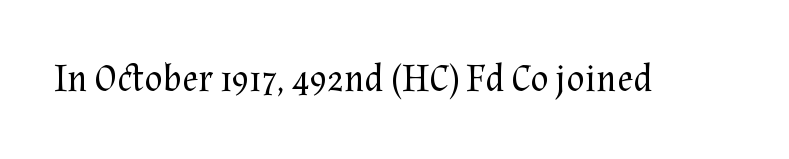
The image shows 38 px regular-weight type, upright; set normal letter spacing, not underlined; medium stroke contrast and a medium x-height.
